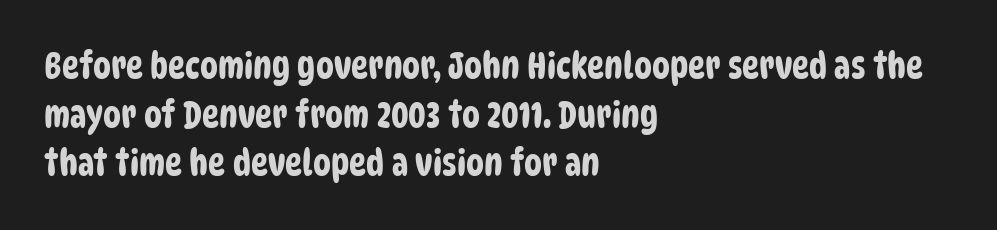
Q: Is the typeface a serif or a sans-serif typeface? A: Sans-serif.
Q: Is the text underlined? A: No.
Q: How is the paragraph aligned? A: Left-aligned.
Q: Is the spacing between letters normal or unusually wide? A: Normal.
Q: Is the spacing between lines tight, normal or loose? A: Normal.
Q: Width (condensed, normal, or wide)? A: Condensed.
Q: Stroke contrast? A: Low.
Q: x-height? A: Large.
Q: Monospaced? A: No.
